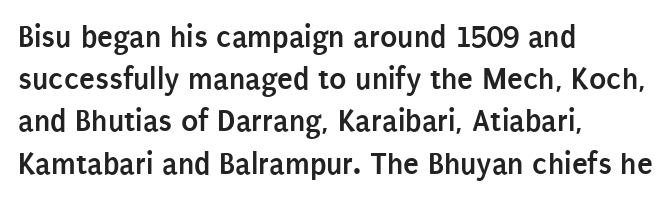
The image shows 32 px semibold, condensed sans-serif type, upright; set left-aligned, normal line spacing (1.32x), normal letter spacing, not underlined; low stroke contrast and a large x-height.
